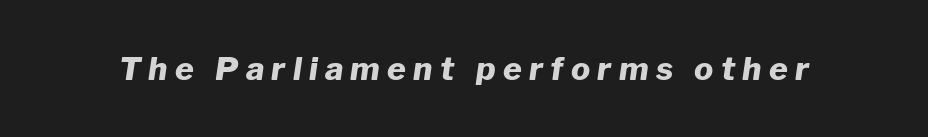
Q: Is the text bold? A: Yes.
Q: Is the text italic (slanted)? A: Yes, it leans right by about 8 degrees.
Q: Is the text underlined? A: No.
Q: Is the spacing between letters normal or unusually wide? A: Unusually wide.
Q: Width (condensed, normal, or wide)? A: Normal.
Q: Stroke contrast? A: Low.
Q: x-height? A: Medium.
Q: Monospaced? A: No.
